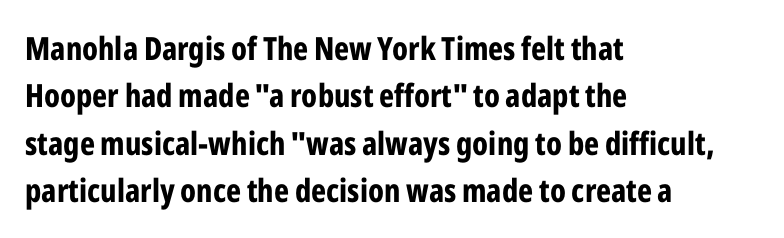
The image shows 32 px bold, condensed sans-serif type, upright; set left-aligned, normal line spacing (1.48x), normal letter spacing, not underlined; low stroke contrast and a medium x-height.
